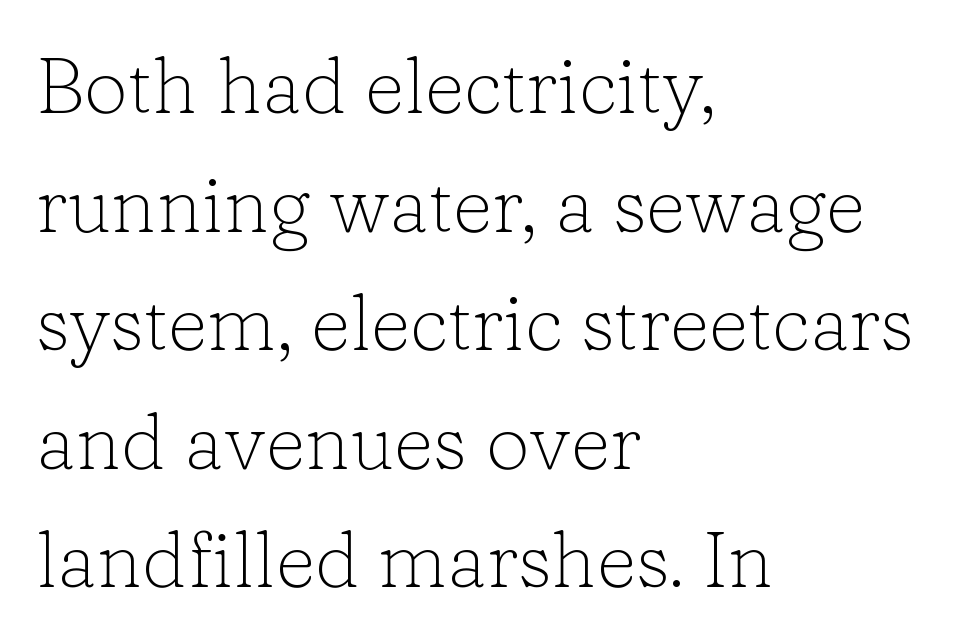
Q: Is the text bold? A: No.
Q: Is the text italic (slanted)? A: No, it is upright.
Q: Is the typeface a serif or a sans-serif typeface? A: Serif.
Q: Is the text underlined? A: No.
Q: How is the paragraph aligned? A: Left-aligned.
Q: Is the spacing between letters normal or unusually wide? A: Normal.
Q: Is the spacing between lines tight, normal or loose? A: Normal.
Q: Width (condensed, normal, or wide)? A: Normal.
Q: Stroke contrast? A: Low.
Q: x-height? A: Medium.
Q: Monospaced? A: No.
